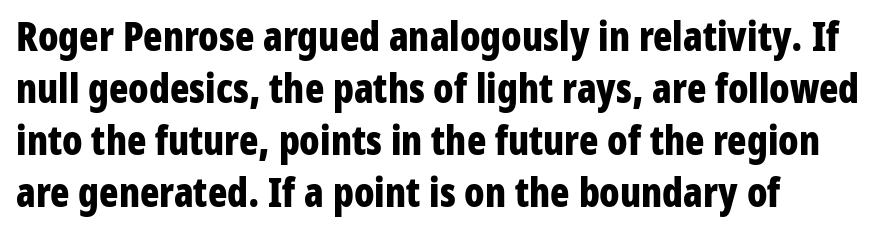
Q: Is the text bold? A: Yes.
Q: Is the text italic (slanted)? A: No, it is upright.
Q: Is the typeface a serif or a sans-serif typeface? A: Sans-serif.
Q: Is the text underlined? A: No.
Q: Is the spacing between letters normal or unusually wide? A: Normal.
Q: Is the spacing between lines tight, normal or loose? A: Normal.
Q: Width (condensed, normal, or wide)? A: Condensed.
Q: Stroke contrast? A: Low.
Q: x-height? A: Medium.
Q: Monospaced? A: No.
